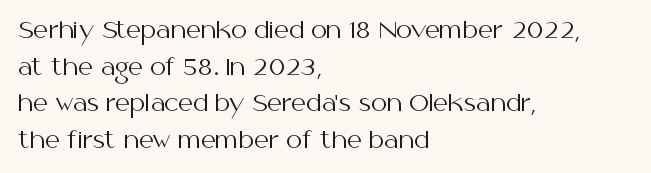
Notice how descenders clear the ascenders below comfortably — that's standard leading. Heft: none added — not bold. Posture: upright roman. The tracking reads as untouched default to a designer's eye. If you drew a ruler down the left edge, every line would touch it.
